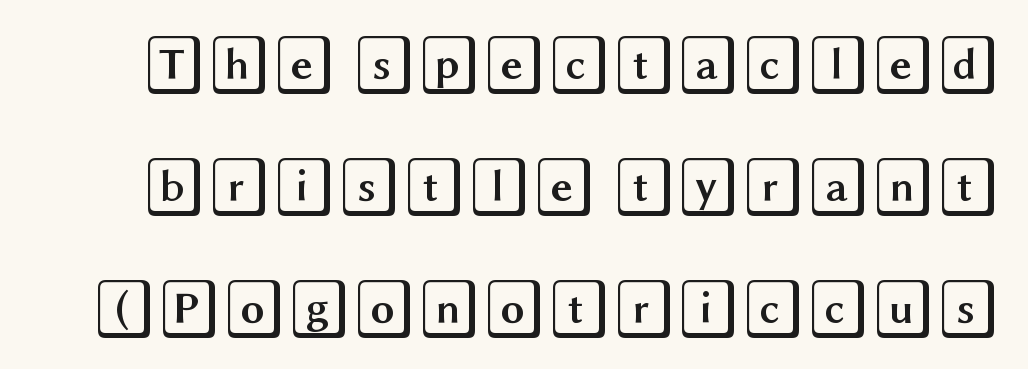
{"italic": "no", "width": "wide", "x_height": "large", "underline": "no", "line_spacing": "loose", "line_spacing_ratio": 2.07, "letter_spacing": "normal", "letter_spacing_em": 0.0, "glyph_px": 59}
